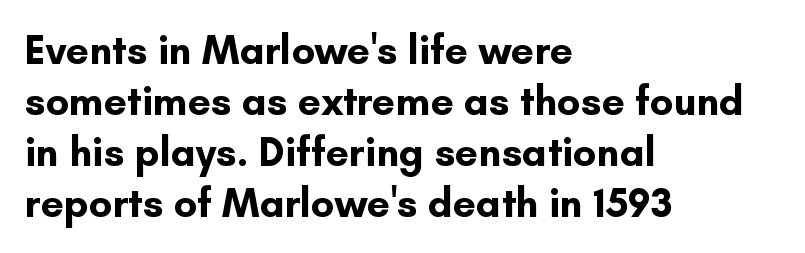
Q: Is the text bold? A: Yes.
Q: Is the text italic (slanted)? A: No, it is upright.
Q: Is the typeface a serif or a sans-serif typeface? A: Sans-serif.
Q: Is the text underlined? A: No.
Q: How is the paragraph aligned? A: Left-aligned.
Q: Is the spacing between letters normal or unusually wide? A: Normal.
Q: Width (condensed, normal, or wide)? A: Normal.
Q: Stroke contrast? A: Low.
Q: x-height? A: Small.
Q: Monospaced? A: No.
